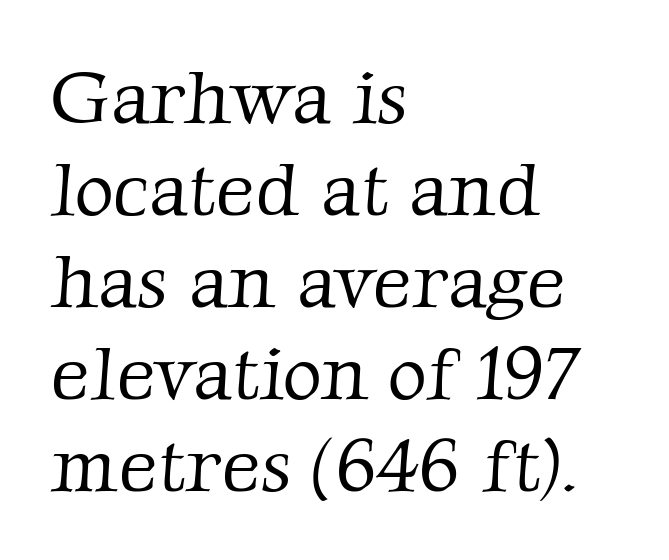
{"serif": "yes", "bold": "no", "weight": "light", "width": "normal", "stroke_contrast": "low", "x_height": "medium", "monospaced": "no", "underline": "no", "align": "left", "line_spacing_ratio": 1.21, "letter_spacing": "normal", "letter_spacing_em": 0.0, "glyph_px": 76}
